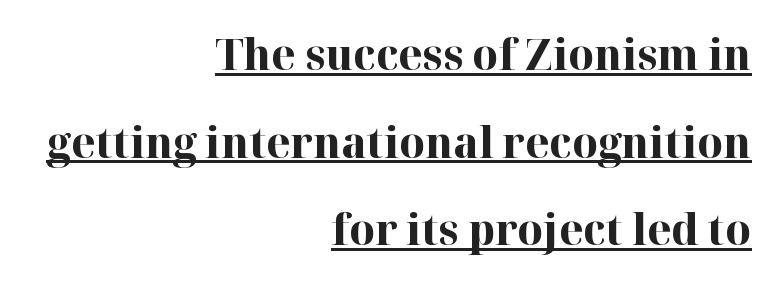
Q: Is the text bold? A: Yes.
Q: Is the text italic (slanted)? A: No, it is upright.
Q: Is the typeface a serif or a sans-serif typeface? A: Serif.
Q: Is the text underlined? A: Yes.
Q: How is the paragraph aligned? A: Right-aligned.
Q: Is the spacing between letters normal or unusually wide? A: Normal.
Q: Is the spacing between lines tight, normal or loose? A: Loose.
Q: Width (condensed, normal, or wide)? A: Normal.
Q: Stroke contrast? A: High.
Q: x-height? A: Medium.
Q: Monospaced? A: No.
